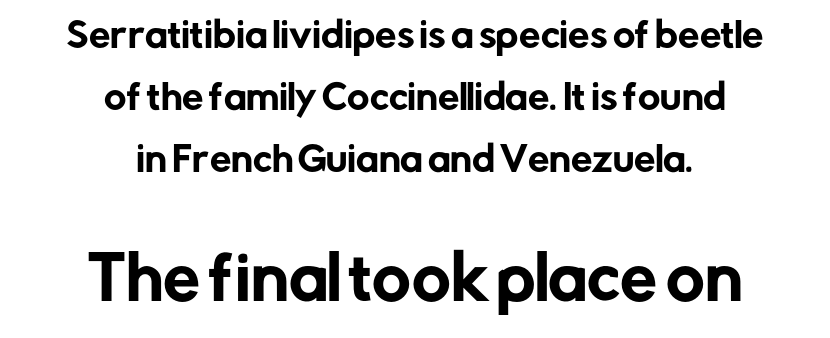
The image shows 59 px sans-serif type, upright; set centered, line spacing 1.83x, normal letter spacing, not underlined; the second (bottom) block is 1.74x larger; low stroke contrast and a medium x-height.
